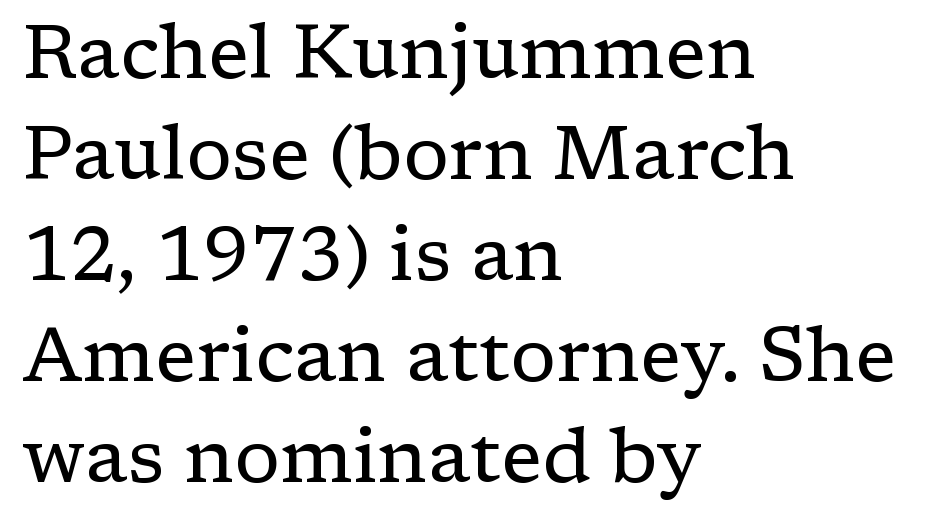
The image shows 76 px regular-weight serif type, upright; set left-aligned, normal line spacing (1.33x), normal letter spacing, not underlined; low stroke contrast and a medium x-height.
